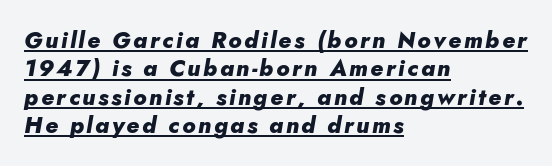
{"italic": "yes", "lean": "right", "slant_degrees": 10, "bold": "yes", "underline": "yes", "align": "left", "line_spacing_ratio": 1.23, "glyph_px": 23}
